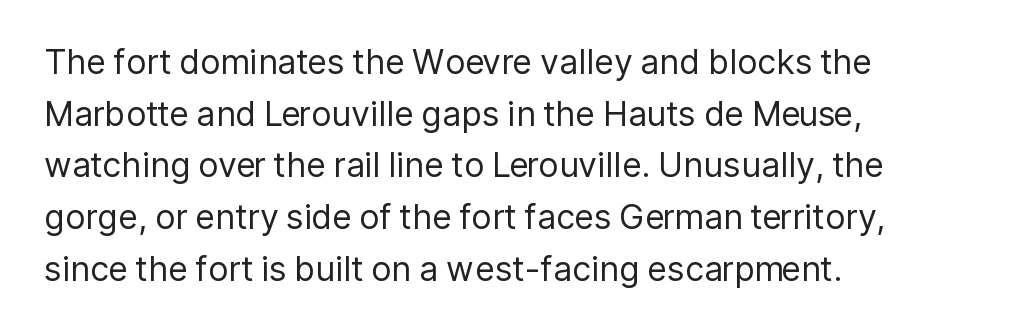
{"serif": "no", "italic": "no", "bold": "no", "weight": "regular", "width": "normal", "stroke_contrast": "low", "x_height": "medium", "monospaced": "no", "underline": "no", "align": "left", "line_spacing": "normal", "line_spacing_ratio": 1.52, "letter_spacing": "normal", "letter_spacing_em": 0.0, "glyph_px": 34}
